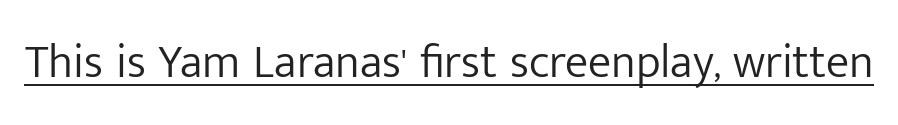
These glyphs show unthickened strokes, regular width or finer. This sample has the flowing, uneven cadence of proportional lettering. Observe the ordinary spacing: letters are neighbours, not strangers. The characters display no serif detailing; their extremities are plain. The lettering holds an erect, upright posture throughout.
